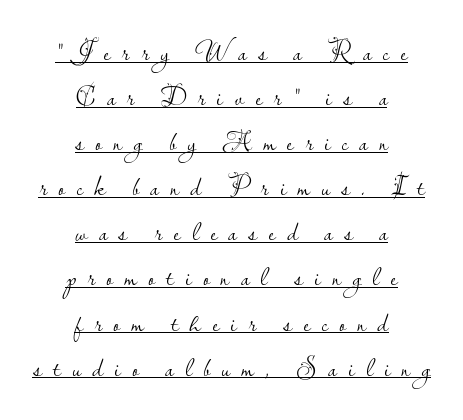
{"bold": "no", "underline": "yes", "align": "center", "line_spacing": "normal", "line_spacing_ratio": 1.67, "letter_spacing": "wide", "letter_spacing_em": 0.42, "glyph_px": 27}
